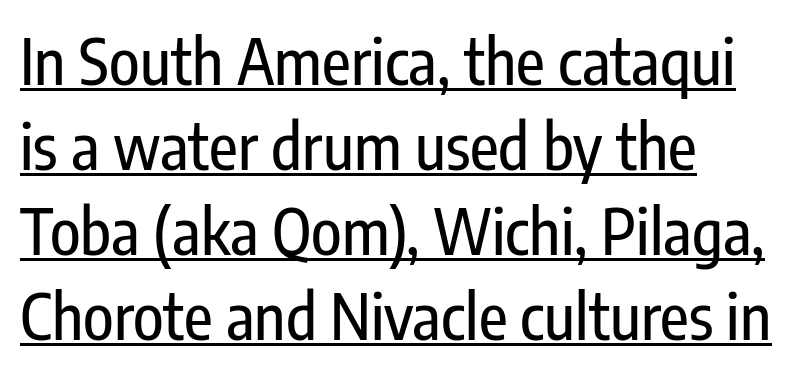
The image shows 63 px condensed sans-serif type, upright; set left-aligned, normal line spacing (1.35x), normal letter spacing, underlined; low stroke contrast and a medium x-height.
